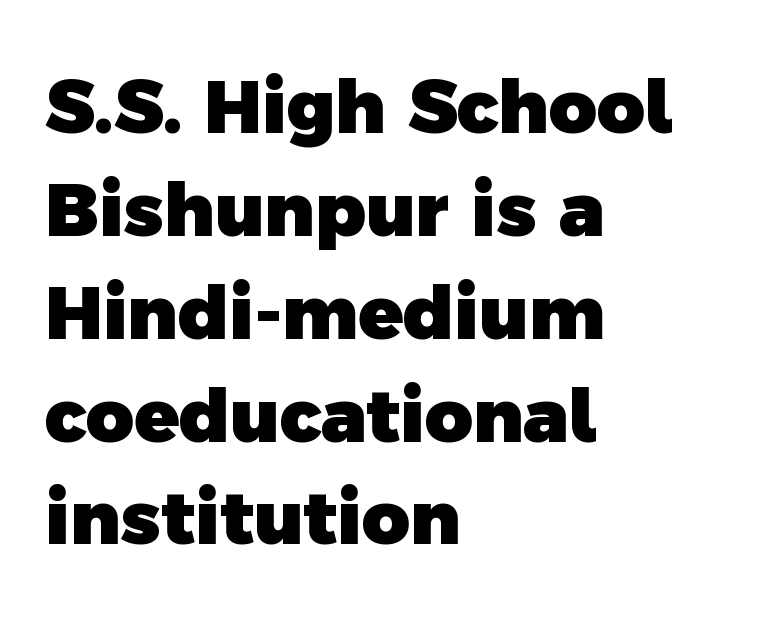
{"serif": "no", "bold": "yes", "weight": "heavy", "width": "normal", "x_height": "medium", "monospaced": "no", "underline": "no", "align": "left", "line_spacing": "normal", "line_spacing_ratio": 1.39, "letter_spacing": "normal", "letter_spacing_em": 0.0, "glyph_px": 74}
